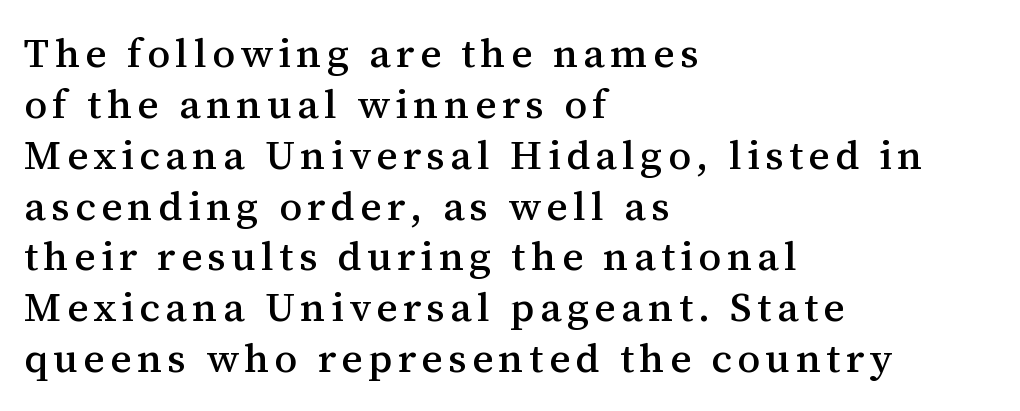
The image shows 41 px serif type, upright; set left-aligned, line spacing 1.24x, not underlined; medium stroke contrast and a medium x-height.
